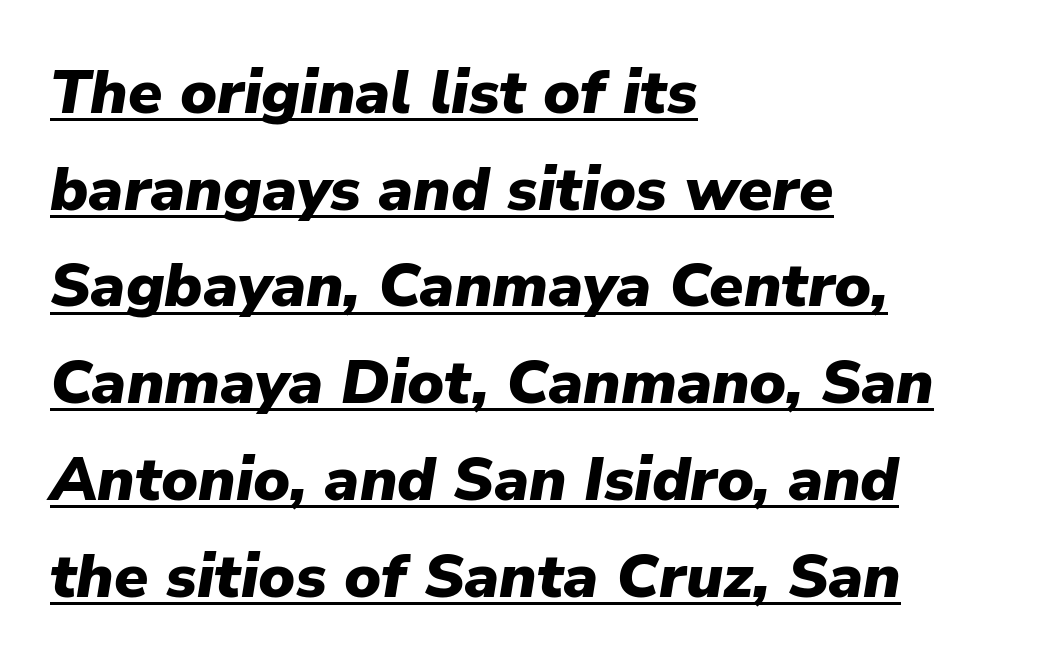
Q: Is the text bold? A: Yes.
Q: Is the text italic (slanted)? A: Yes, it leans right by about 9 degrees.
Q: Is the text underlined? A: Yes.
Q: How is the paragraph aligned? A: Left-aligned.
Q: Is the spacing between letters normal or unusually wide? A: Normal.
Q: Is the spacing between lines tight, normal or loose? A: Normal.
Q: Width (condensed, normal, or wide)? A: Normal.
Q: Stroke contrast? A: Low.
Q: x-height? A: Medium.
Q: Monospaced? A: No.
